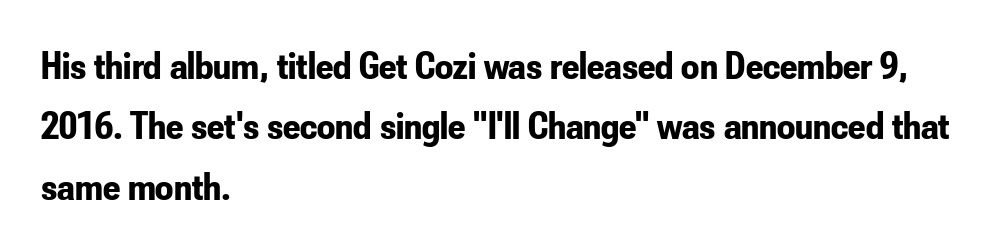
The image shows 40 px bold, condensed sans-serif type, upright; set left-aligned, normal line spacing (1.51x), normal letter spacing, not underlined; low stroke contrast and a small x-height.
